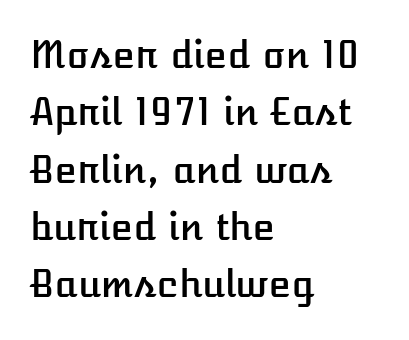
Q: Is the text italic (slanted)? A: No, it is upright.
Q: Is the text underlined? A: No.
Q: How is the paragraph aligned? A: Left-aligned.
Q: Is the spacing between letters normal or unusually wide? A: Normal.
Q: Is the spacing between lines tight, normal or loose? A: Normal.
Q: Width (condensed, normal, or wide)? A: Normal.
Q: Stroke contrast? A: Low.
Q: x-height? A: Medium.
Q: Monospaced? A: No.
